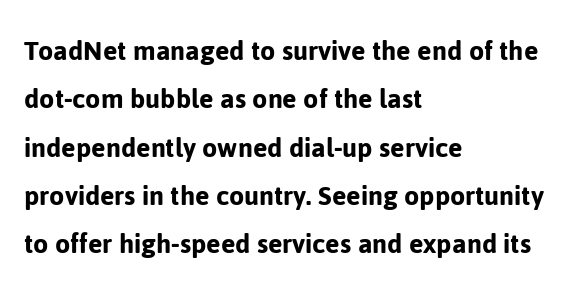
Is there much room between lines? A standard amount, neither cramped nor airy. Style check: upright. The letterforms sit shoulder to shoulder at normal distance. Horizontally, the lines are justified to the leading edge only. Nothing sits at the stroke ends, so this counts as sans-serif.
